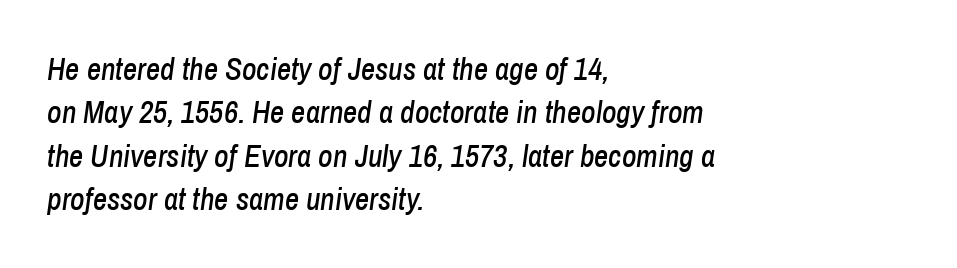
Looks like regular typesetting: each glyph gets only the width it needs. Does extra space separate the letters? No, they use regular spacing. The text block is weighted toward the left margin, trailing off unevenly rightward. The whole block is typeset with a tilt. Anything drawn beneath the words? Only blank space. Vertical spacing — default.
